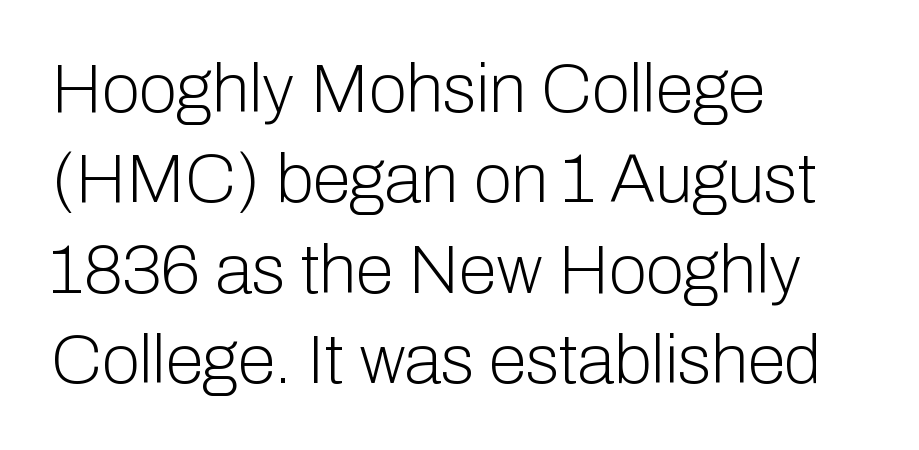
The image shows 69 px light sans-serif type, upright; set left-aligned, normal line spacing (1.31x), normal letter spacing, not underlined; low stroke contrast and a medium x-height.
